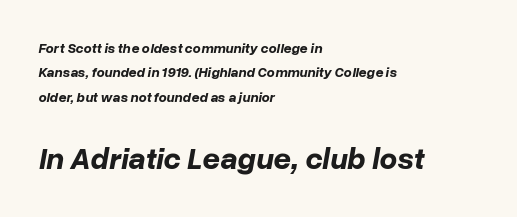
Students, note that the glyphs here touch the page at normal intervals. All the whitespace from short lines collects on the right. Whoever set this made the second block the dominant, larger element. Italic? Definitely — the glyphs are oblique.
